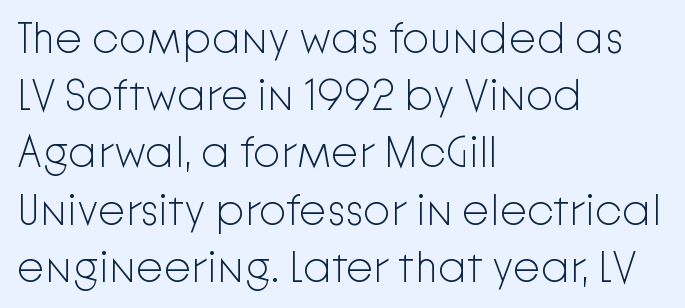
Q: Is the text bold? A: No.
Q: Is the text italic (slanted)? A: No, it is upright.
Q: Is the typeface a serif or a sans-serif typeface? A: Sans-serif.
Q: Is the text underlined? A: No.
Q: How is the paragraph aligned? A: Left-aligned.
Q: Is the spacing between letters normal or unusually wide? A: Normal.
Q: Is the spacing between lines tight, normal or loose? A: Normal.
Q: Width (condensed, normal, or wide)? A: Normal.
Q: Stroke contrast? A: Low.
Q: x-height? A: Medium.
Q: Monospaced? A: No.
